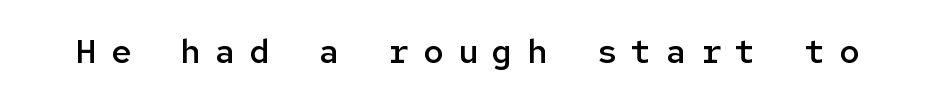
Q: Is the text bold? A: Semi-bold.
Q: Is the text italic (slanted)? A: No, it is upright.
Q: Is the typeface a serif or a sans-serif typeface? A: Sans-serif.
Q: Is the text underlined? A: No.
Q: Is the spacing between letters normal or unusually wide? A: Unusually wide.
Q: Width (condensed, normal, or wide)? A: Normal.
Q: Stroke contrast? A: Low.
Q: x-height? A: Medium.
Q: Monospaced? A: Yes.
